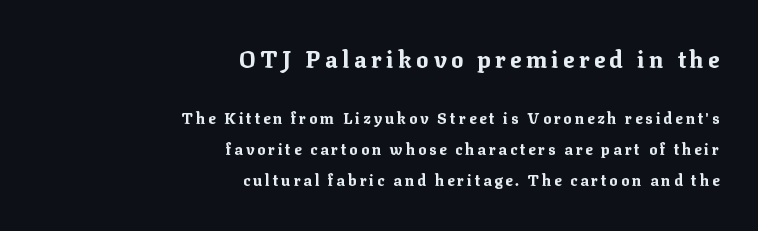
Q: Is the text bold? A: Yes.
Q: Is the text italic (slanted)? A: No, it is upright.
Q: Is the text underlined? A: No.
Q: How is the paragraph aligned? A: Right-aligned.
Q: Is the spacing between letters normal or unusually wide? A: Unusually wide.
Q: Is the spacing between lines tight, normal or loose? A: Loose.
Q: Which block of text is set in a larger size, the first (top) or the second (bottom)? A: The first (top) one.
